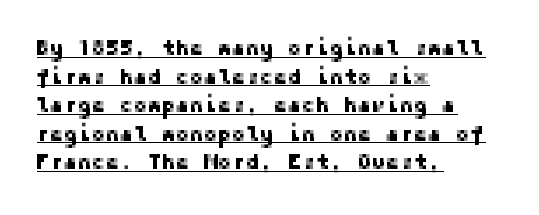
{"italic": "no", "underline": "yes", "align": "left", "line_spacing": "normal", "line_spacing_ratio": 1.36, "letter_spacing": "normal", "letter_spacing_em": 0.0, "glyph_px": 21}
